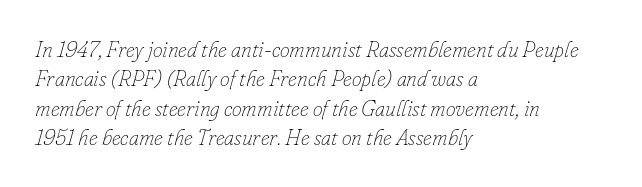
{"italic": "yes", "lean": "right", "slant_degrees": 16, "bold": "no", "underline": "no", "align": "left", "line_spacing": "normal", "line_spacing_ratio": 1.34, "letter_spacing": "normal", "letter_spacing_em": 0.0, "glyph_px": 22}
